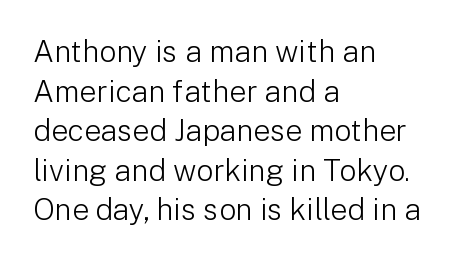
{"serif": "no", "italic": "no", "bold": "no", "weight": "light", "width": "normal", "stroke_contrast": "low", "x_height": "medium", "monospaced": "no", "underline": "no", "align": "left", "line_spacing": "normal", "line_spacing_ratio": 1.32, "letter_spacing": "normal", "letter_spacing_em": 0.0, "glyph_px": 30}
